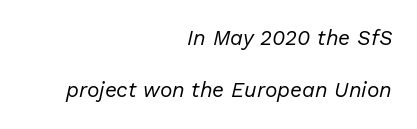
The image shows 21 px text type, italic (leaning right); set right-aligned, loose line spacing (2.48x), normal letter spacing, not underlined.
